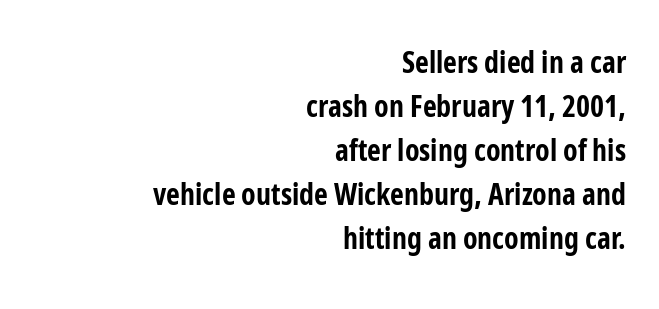
The lines sit at an ordinary, default distance from one another. Leftover space on each line is placed entirely before the opening word. Words float on clear page, feet unadorned. Rendered with straight, roman letterforms. Do the characters align in a grid? No, the font is proportional.
